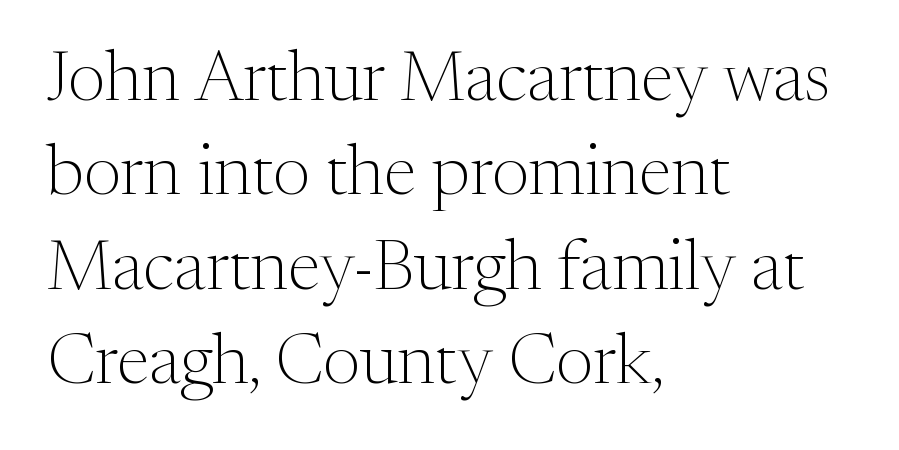
Each line starts at the same left margin while the right side varies. Summary of vertical rhythm: regular, with standard interline spacing. There is no visible air inserted between adjacent glyphs. The rendering uses natural spacing where letterforms have individual widths. Each row of text sits above clean, open space. This is roman type, the default non-slanted kind.
